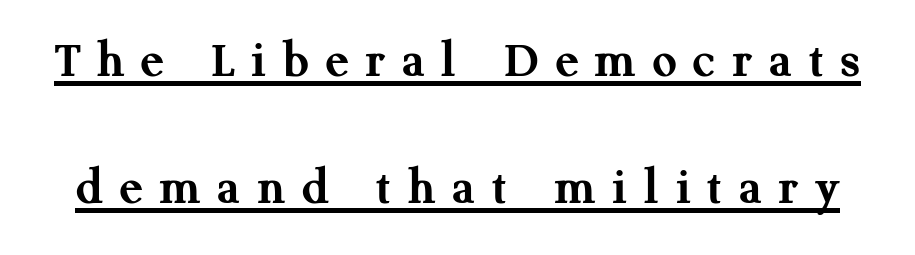
Q: Is the text bold? A: Yes.
Q: Is the text italic (slanted)? A: No, it is upright.
Q: Is the typeface a serif or a sans-serif typeface? A: Serif.
Q: Is the text underlined? A: Yes.
Q: Is the spacing between letters normal or unusually wide? A: Unusually wide.
Q: Is the spacing between lines tight, normal or loose? A: Loose.
Q: Width (condensed, normal, or wide)? A: Normal.
Q: Stroke contrast? A: Medium.
Q: x-height? A: Medium.
Q: Monospaced? A: No.
